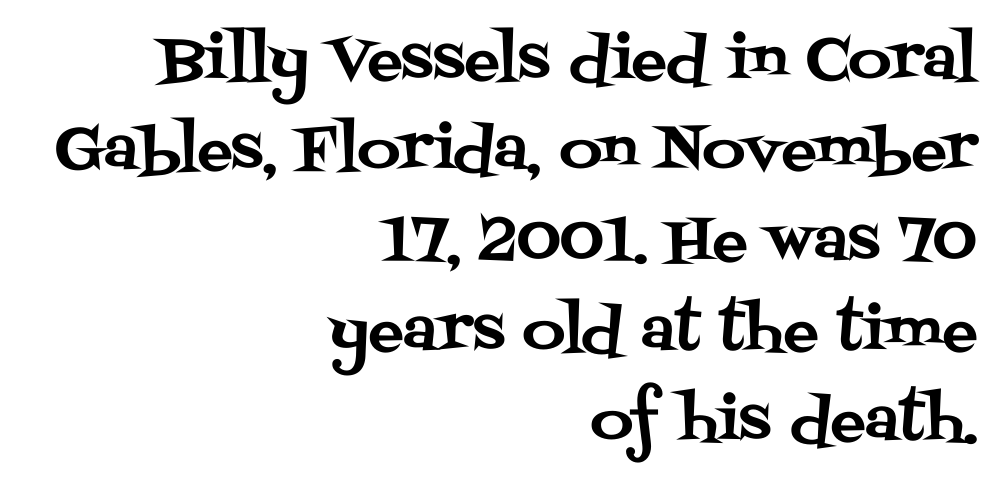
The image shows 59 px serif type, upright; set right-aligned, normal line spacing (1.53x), normal letter spacing, not underlined; medium stroke contrast and a large x-height.
